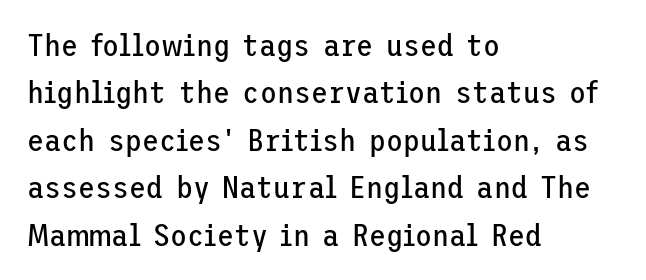
These lines were composed using upright roman letters. Glyph-to-glyph distance matches everyday printed text. The rendering anchors every line to the left-hand side. Weight: regular or lighter. Stroke terminals: plain, sans-serif.
